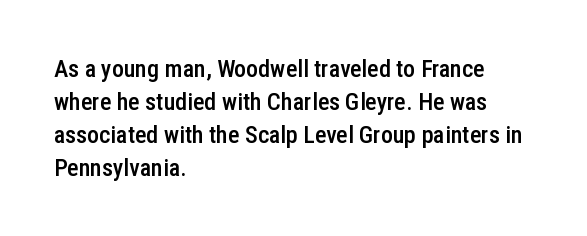
Leading: standard. The passage shown is semibold, sitting just below true bold. Descenders are the only things crossing below the line. Inter-character spacing is left at the font's built-in metrics. Notice how the stems are strictly vertical — no italics here.
